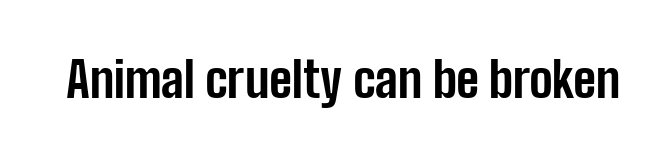
The face used here has the dense, thick strokes of a bold. The passage shown is not underscored anywhere. Is this a sans? Yes — the strokes have no serifs. Nothing unusual about the tracking: characters are spaced as the font intends. The rendering uses natural spacing where letterforms have individual widths. The typography opts for an upright posture over an oblique one.
